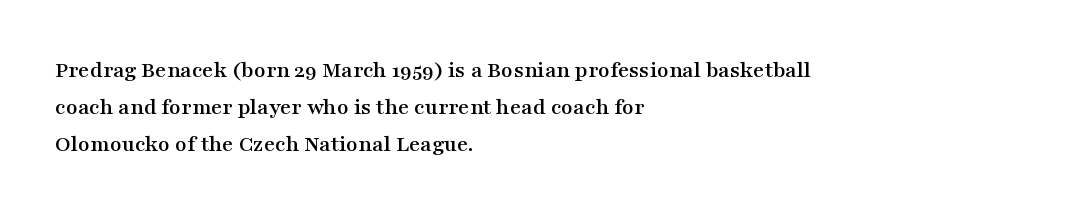
Q: Is the text italic (slanted)? A: No, it is upright.
Q: Is the text underlined? A: No.
Q: How is the paragraph aligned? A: Left-aligned.
Q: Is the spacing between letters normal or unusually wide? A: Normal.
Q: Is the spacing between lines tight, normal or loose? A: Normal.
